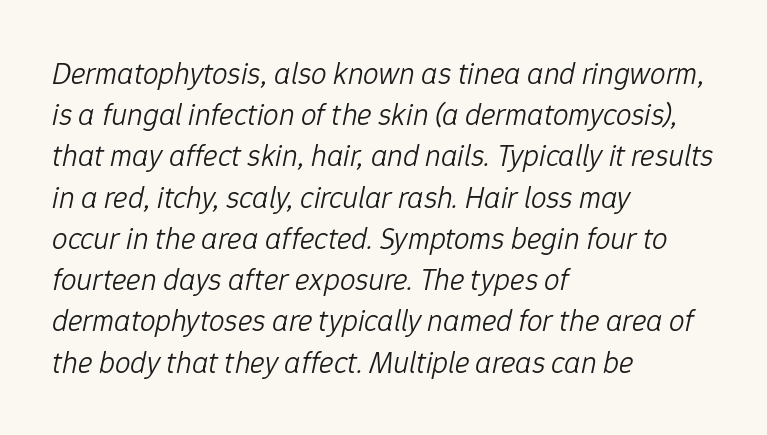
{"italic": "yes", "lean": "right", "slant_degrees": 12, "bold": "no", "weight": "light", "width": "normal", "stroke_contrast": "low", "x_height": "medium", "monospaced": "no", "underline": "no", "align": "left", "line_spacing": "normal", "line_spacing_ratio": 1.33, "letter_spacing": "normal", "letter_spacing_em": 0.0, "glyph_px": 31}
